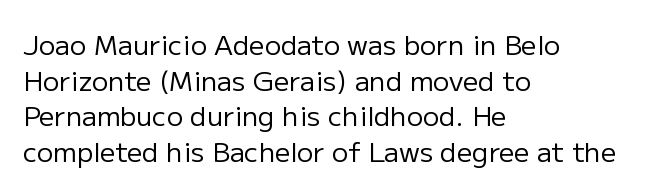
{"italic": "no", "bold": "no", "underline": "no", "align": "left", "line_spacing": "normal", "line_spacing_ratio": 1.32, "letter_spacing": "normal", "letter_spacing_em": 0.0, "glyph_px": 27}
